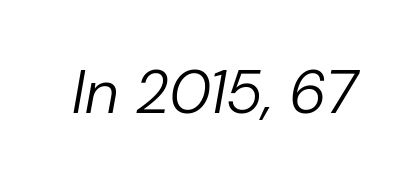
Short note: letters normally spaced. The baseline area is clear. The letters advance in unequal steps, a hallmark of proportional type. The weight would be labelled regular, book, light, or lighter still. Italic? Definitely — the glyphs are oblique.
